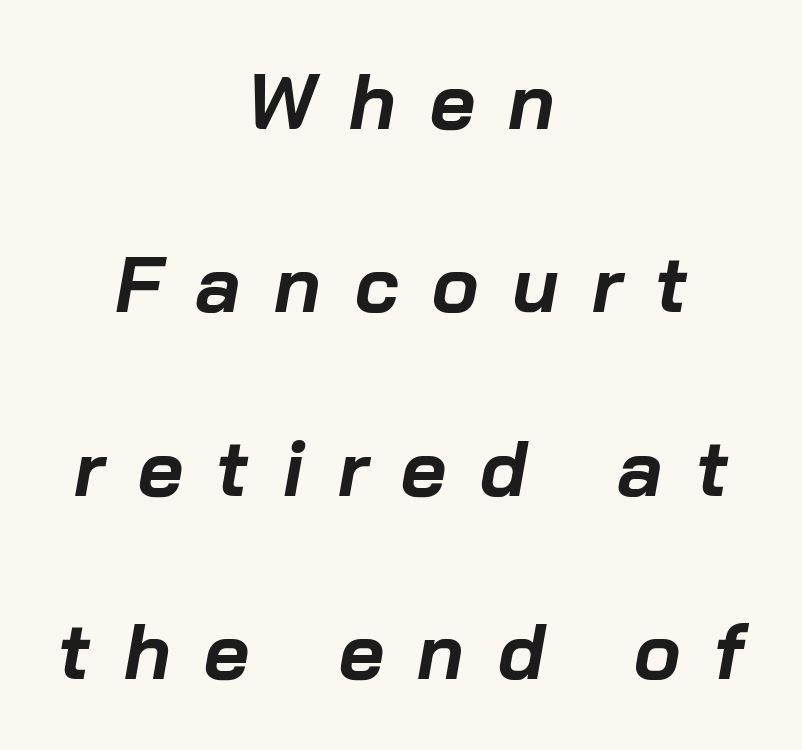
Q: Is the text bold? A: Yes.
Q: Is the text italic (slanted)? A: Yes, it leans right by about 10 degrees.
Q: Is the text underlined? A: No.
Q: How is the paragraph aligned? A: Centered.
Q: Is the spacing between letters normal or unusually wide? A: Unusually wide.
Q: Is the spacing between lines tight, normal or loose? A: Loose.
Q: Width (condensed, normal, or wide)? A: Normal.
Q: Stroke contrast? A: Low.
Q: x-height? A: Medium.
Q: Monospaced? A: No.
